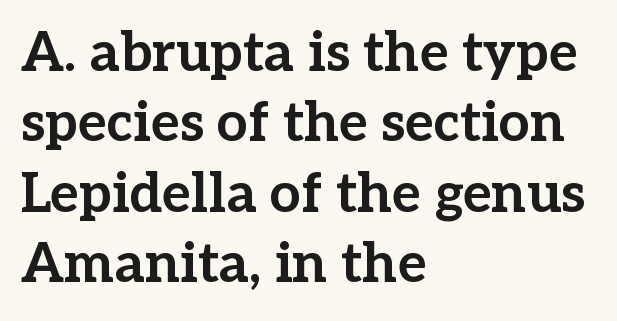
The image shows 55 px bold serif type, upright; set left-aligned, normal line spacing (1.28x), normal letter spacing, not underlined; low stroke contrast and a medium x-height.
